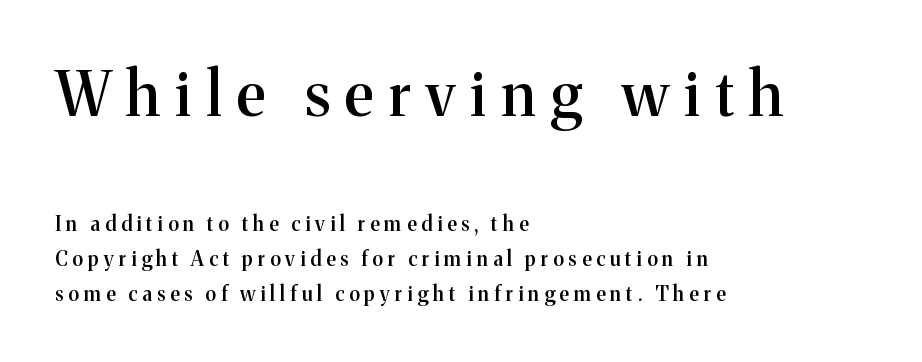
Q: Is the text bold? A: Semi-bold.
Q: Is the text italic (slanted)? A: No, it is upright.
Q: Is the typeface a serif or a sans-serif typeface? A: Serif.
Q: Is the text underlined? A: No.
Q: How is the paragraph aligned? A: Left-aligned.
Q: Is the spacing between letters normal or unusually wide? A: Unusually wide.
Q: Which block of text is set in a larger size, the first (top) or the second (bottom)? A: The first (top) one.
Q: Width (condensed, normal, or wide)? A: Normal.
Q: Stroke contrast? A: Medium.
Q: x-height? A: Medium.
Q: Monospaced? A: No.
